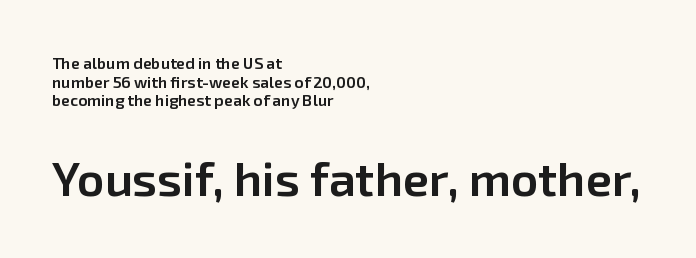
Q: Is the text bold? A: Semi-bold.
Q: Is the text italic (slanted)? A: No, it is upright.
Q: Is the typeface a serif or a sans-serif typeface? A: Sans-serif.
Q: Is the text underlined? A: No.
Q: How is the paragraph aligned? A: Left-aligned.
Q: Is the spacing between letters normal or unusually wide? A: Normal.
Q: Which block of text is set in a larger size, the first (top) or the second (bottom)? A: The second (bottom) one.
Q: Width (condensed, normal, or wide)? A: Normal.
Q: Stroke contrast? A: Low.
Q: x-height? A: Medium.
Q: Monospaced? A: No.
